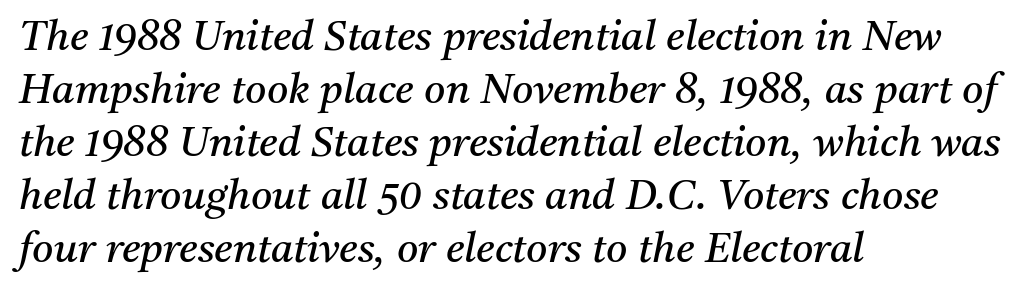
These lines are set flush left with a ragged right edge. Look at the tracking — it's just the regular setting, nothing added. Here the designer chose a conventional face with non-uniform glyph widths. The baseline area is clear.
